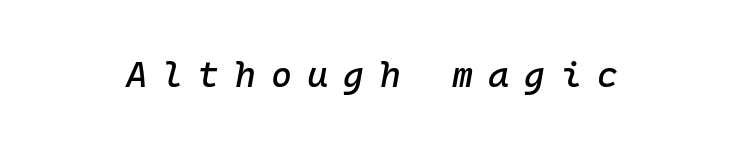
The area under the type is left untouched. This sample uses an oblique cut, with every glyph tilted off the vertical. Is this a fixed-width face? Yes — each glyph sits in an identical cell. Compared with typical body copy, the letter spacing here is much looser.
